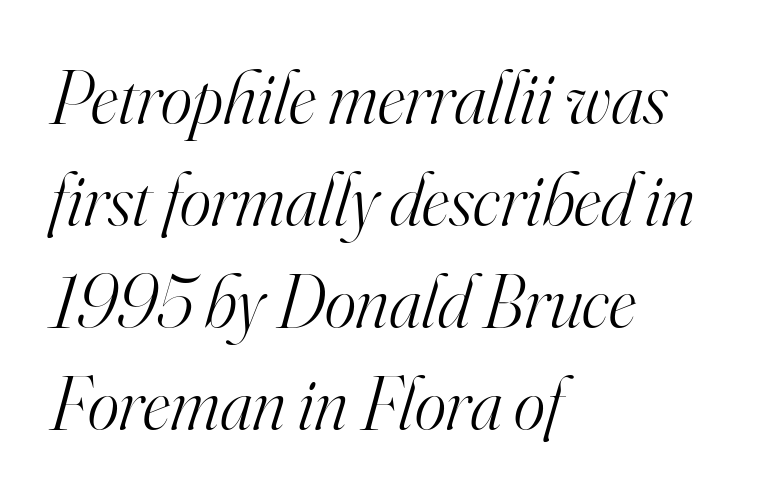
{"serif": "yes", "italic": "yes", "lean": "right", "slant_degrees": 16, "bold": "no", "weight": "light", "width": "normal", "stroke_contrast": "high", "x_height": "small", "monospaced": "no", "underline": "no", "align": "left", "line_spacing": "normal", "line_spacing_ratio": 1.36, "letter_spacing": "normal", "letter_spacing_em": 0.0, "glyph_px": 75}
